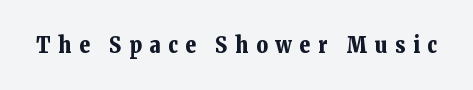
The image shows 22 px bold type, upright; set unusually wide letter spacing (+0.36 em), not underlined.
